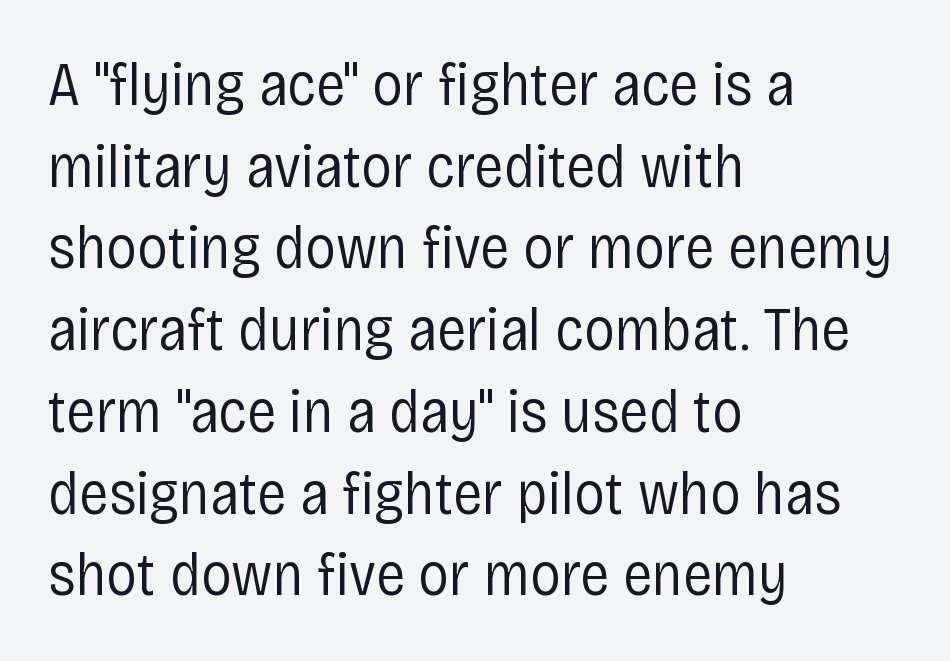
{"serif": "no", "italic": "no", "bold": "no", "weight": "regular", "width": "condensed", "stroke_contrast": "low", "x_height": "large", "monospaced": "no", "underline": "no", "align": "left", "line_spacing": "normal", "line_spacing_ratio": 1.34, "letter_spacing": "normal", "letter_spacing_em": 0.0, "glyph_px": 61}
